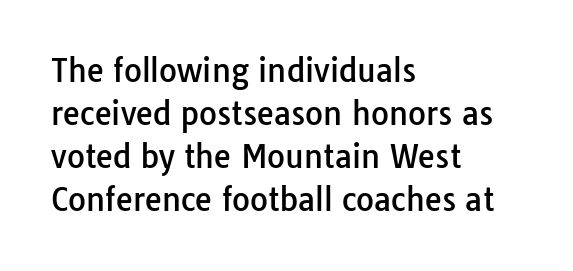
Is this a fixed-width face? No — the glyphs have proportional, varying widths. If you drew a line through each stem, it would be perfectly vertical. In terms of letterspacing, this is plain default setting. These lines are set flush left with a ragged right edge. Descender tails drop into unmarked territory.
